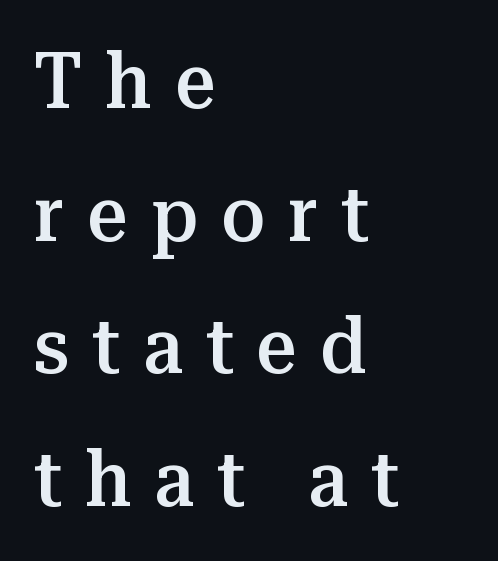
Q: Is the text bold? A: Semi-bold.
Q: Is the text italic (slanted)? A: No, it is upright.
Q: Is the typeface a serif or a sans-serif typeface? A: Serif.
Q: Is the text underlined? A: No.
Q: How is the paragraph aligned? A: Left-aligned.
Q: Is the spacing between letters normal or unusually wide? A: Unusually wide.
Q: Is the spacing between lines tight, normal or loose? A: Normal.
Q: Width (condensed, normal, or wide)? A: Normal.
Q: Stroke contrast? A: Medium.
Q: x-height? A: Medium.
Q: Monospaced? A: No.
